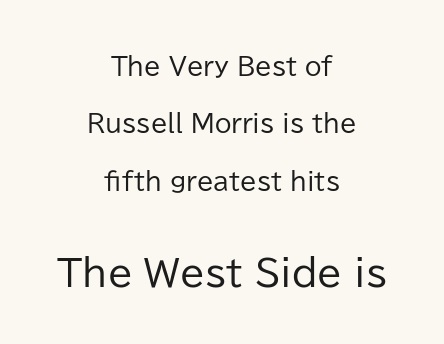
The image shows 36 px regular-weight sans-serif type, upright; set centered, loose line spacing (2.39x), normal letter spacing, not underlined; the second (bottom) block is 1.5x larger; low stroke contrast and a medium x-height.
